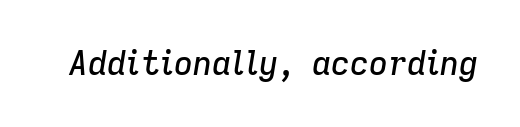
Q: Is the text italic (slanted)? A: Yes, it leans right by about 9 degrees.
Q: Is the text underlined? A: No.
Q: Is the spacing between letters normal or unusually wide? A: Normal.
Q: Width (condensed, normal, or wide)? A: Normal.
Q: Stroke contrast? A: Low.
Q: x-height? A: Medium.
Q: Monospaced? A: No.
